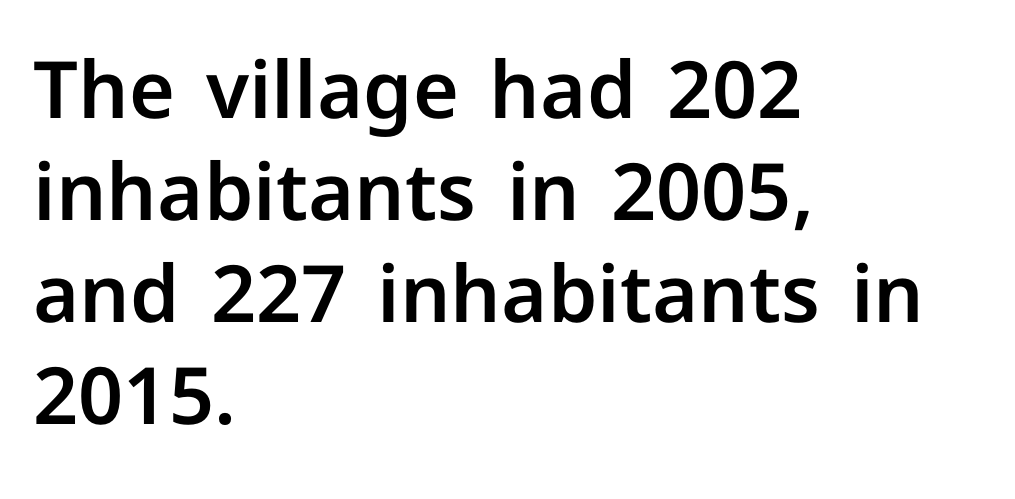
{"serif": "no", "italic": "no", "width": "normal", "stroke_contrast": "low", "x_height": "medium", "monospaced": "no", "underline": "no", "align": "left", "line_spacing": "normal", "line_spacing_ratio": 1.29, "letter_spacing": "normal", "letter_spacing_em": 0.0, "glyph_px": 79}
